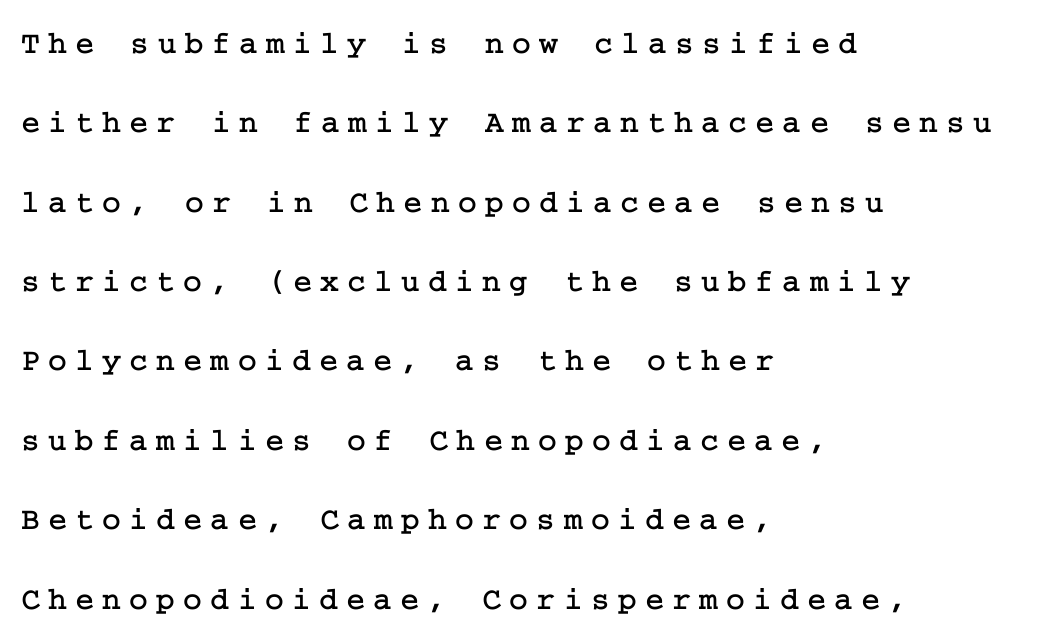
{"serif": "yes", "italic": "no", "width": "normal", "stroke_contrast": "low", "x_height": "medium", "underline": "no", "align": "left", "line_spacing": "loose", "line_spacing_ratio": 2.48, "letter_spacing": "wide", "letter_spacing_em": 0.26, "glyph_px": 32}
